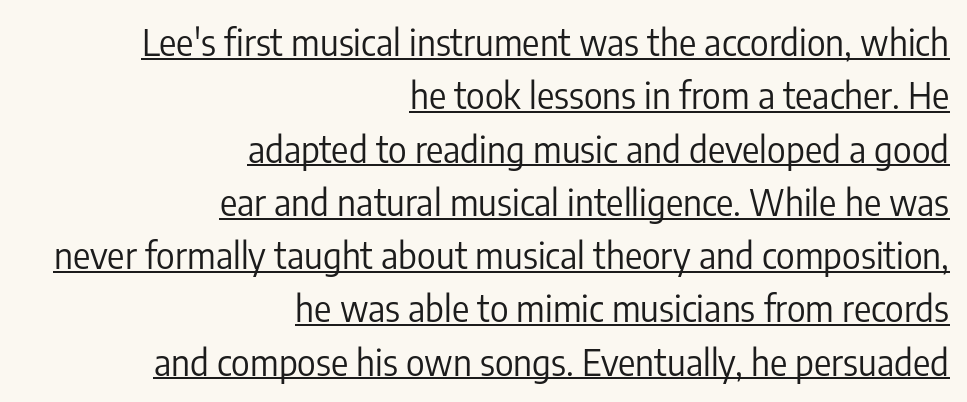
Weight: not bold — regular or lighter. This is roman type, the default non-slanted kind. The paragraph shown leans on its right margin. You could not count columns in this text — the font is proportionally spaced.
